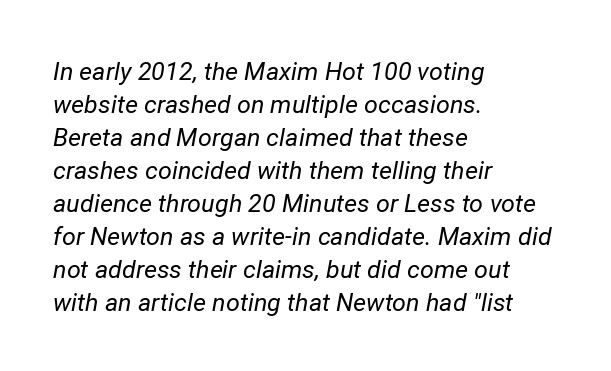
{"italic": "yes", "lean": "right", "slant_degrees": 12, "bold": "no", "underline": "no", "align": "left", "line_spacing": "normal", "line_spacing_ratio": 1.32, "letter_spacing": "normal", "letter_spacing_em": 0.0, "glyph_px": 25}
